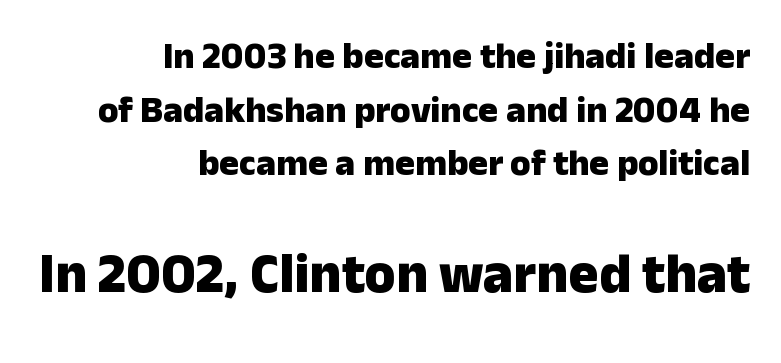
Does the type have serifs? No, each stem ends abruptly. The rendering uses natural spacing where letterforms have individual widths. The area under the type is left untouched. The designer gave the closing block more size than the opening block. A typesetter would call this leading conventional body-copy spacing. Emphasis by weight is at full strength: bold.
